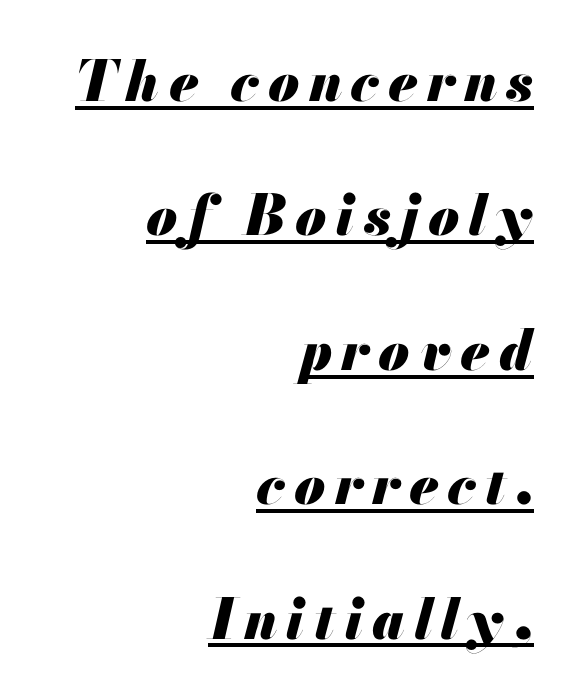
{"italic": "yes", "lean": "right", "slant_degrees": 13, "bold": "yes", "weight": "heavy", "width": "normal", "stroke_contrast": "medium", "x_height": "small", "monospaced": "no", "underline": "yes", "align": "right", "line_spacing": "loose", "line_spacing_ratio": 2.4, "glyph_px": 56}
